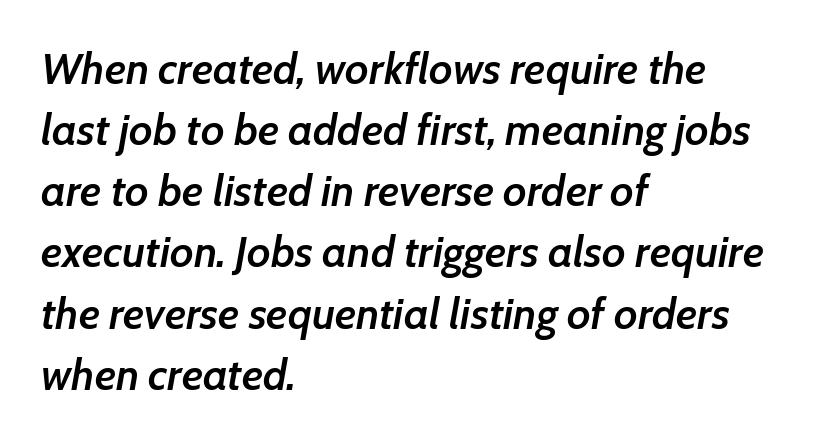
The image shows 44 px semibold type, italic (leaning right); set left-aligned, normal line spacing (1.39x), normal letter spacing, not underlined; low stroke contrast and a medium x-height.
